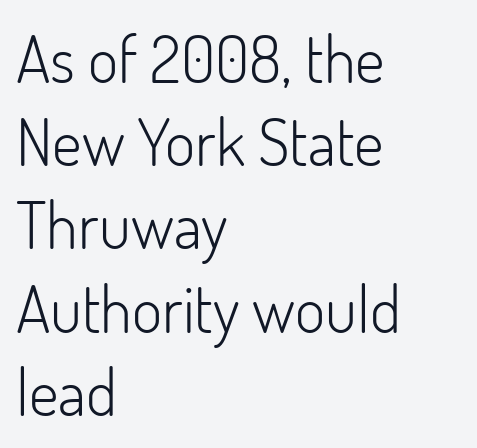
The image shows 65 px light sans-serif type, upright; set left-aligned, normal line spacing (1.28x), normal letter spacing, not underlined; low stroke contrast and a small x-height.
